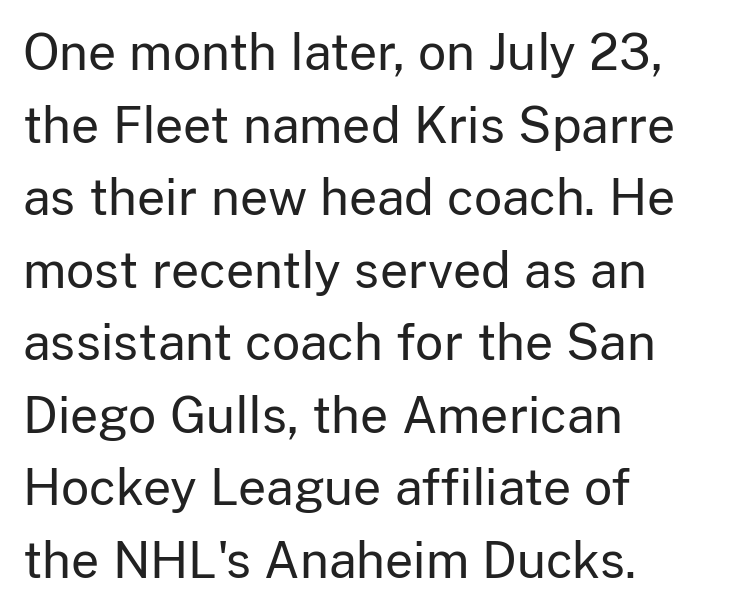
{"serif": "no", "italic": "no", "bold": "no", "weight": "regular", "width": "normal", "stroke_contrast": "low", "x_height": "medium", "monospaced": "no", "underline": "no", "align": "left", "line_spacing": "normal", "line_spacing_ratio": 1.48, "letter_spacing": "normal", "letter_spacing_em": 0.0, "glyph_px": 49}
